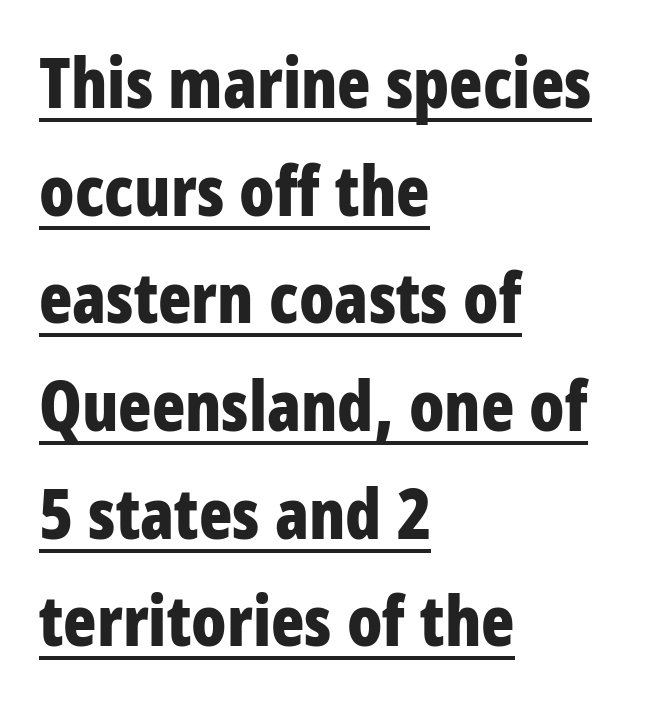
The image shows 69 px bold, condensed sans-serif type, upright; set left-aligned, normal line spacing (1.56x), normal letter spacing, underlined; low stroke contrast and a large x-height.
